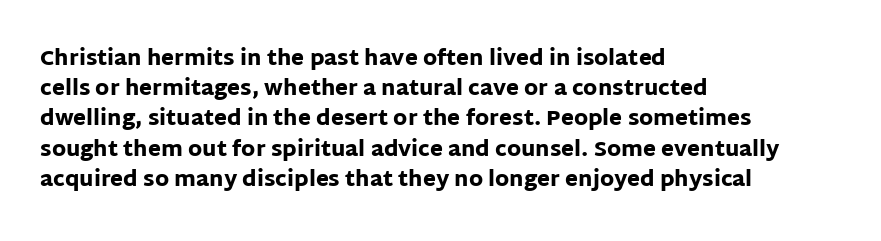
{"italic": "no", "bold": "yes", "underline": "no", "align": "left", "line_spacing": "normal", "line_spacing_ratio": 1.44, "letter_spacing": "normal", "letter_spacing_em": 0.0, "glyph_px": 21}
